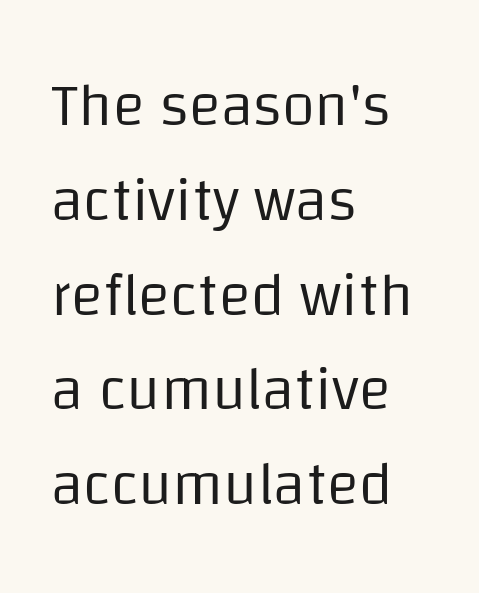
The image shows 60 px regular-weight sans-serif type, upright; set left-aligned, normal line spacing (1.58x), normal letter spacing, not underlined; low stroke contrast and a large x-height.
